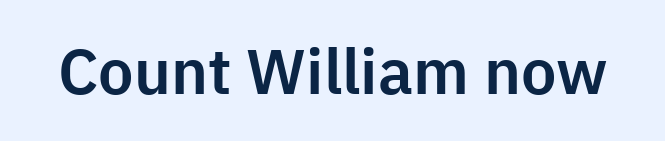
{"serif": "no", "italic": "no", "width": "normal", "stroke_contrast": "low", "x_height": "medium", "monospaced": "no", "underline": "no", "letter_spacing": "normal", "letter_spacing_em": 0.0, "glyph_px": 63}
